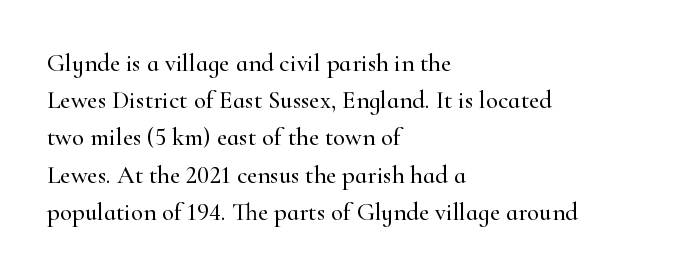
{"italic": "no", "underline": "no", "align": "left", "line_spacing": "normal", "line_spacing_ratio": 1.49, "letter_spacing": "normal", "letter_spacing_em": 0.0, "glyph_px": 25}
